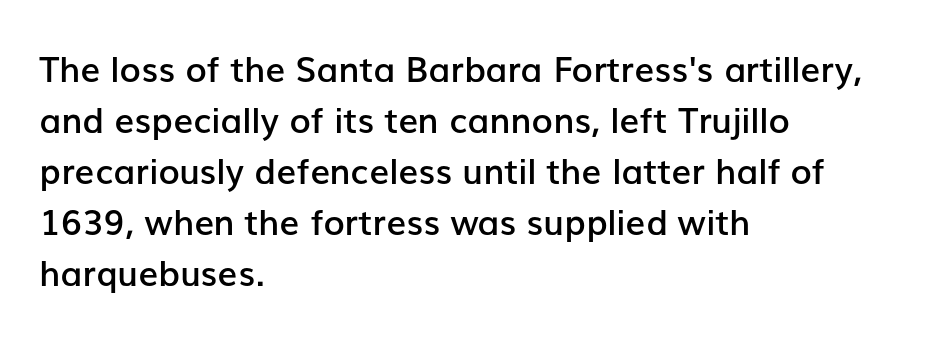
The image shows 35 px semibold sans-serif type, upright; set left-aligned, normal line spacing (1.46x), normal letter spacing, not underlined; low stroke contrast and a medium x-height.
